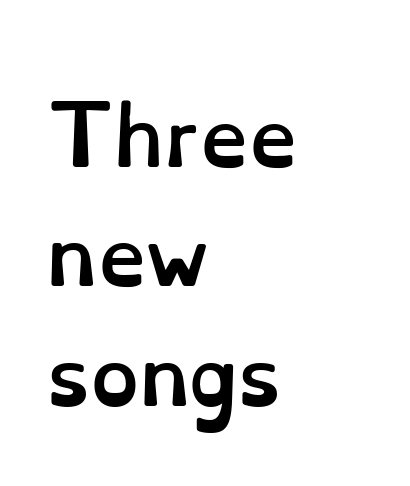
The image shows 77 px semibold type, upright; set left-aligned, normal line spacing (1.55x), normal letter spacing, not underlined; low stroke contrast and a small x-height.
